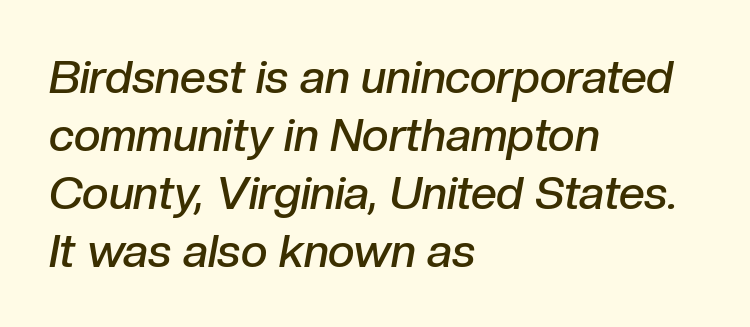
The compositor pushed each line to the left boundary. Only glyphs here, with clear space below each row. Is the letter spacing exaggerated? No — it looks like the ordinary default. Interline gaps are of average width in this sample. Proportional: the letters do not fall into vertical columns. Observe the lean: these are italic letterforms.
